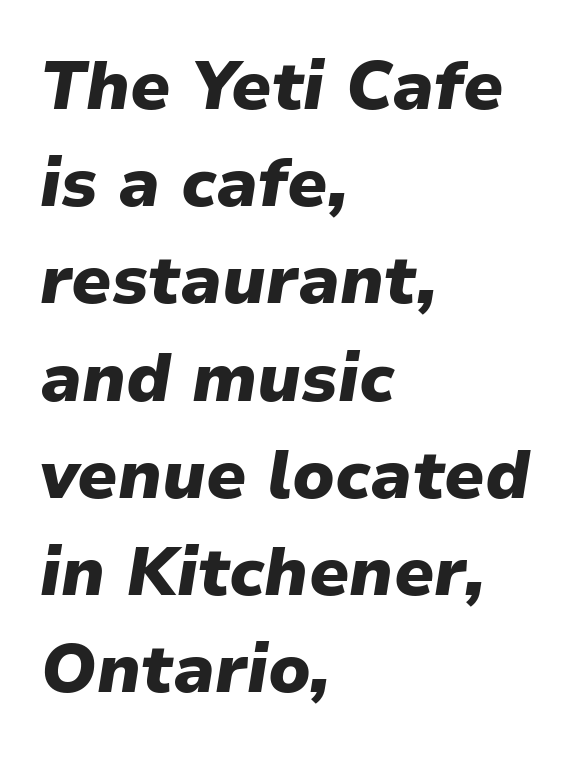
{"italic": "yes", "lean": "right", "slant_degrees": 9, "bold": "yes", "weight": "heavy", "width": "normal", "stroke_contrast": "low", "x_height": "medium", "monospaced": "no", "underline": "no", "align": "left", "line_spacing": "normal", "line_spacing_ratio": 1.43, "letter_spacing": "normal", "letter_spacing_em": 0.0, "glyph_px": 68}
